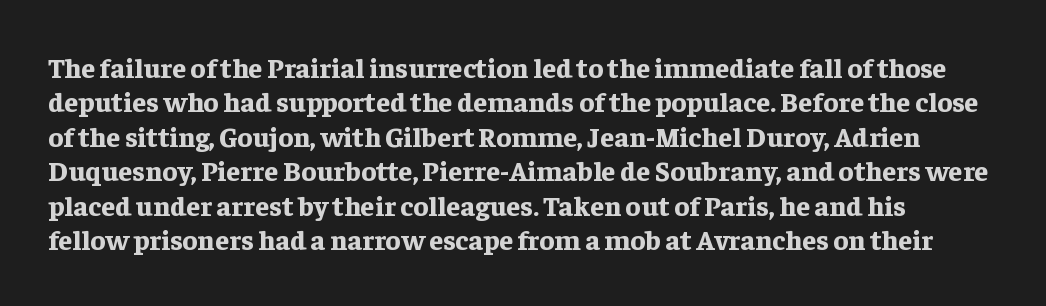
A full-strength bold gives these letters their thick strokes. The passage shown is not underscored anywhere. Unlike italic type, these characters show no tilt at all. The text was rendered using a seriffed face with decorative stroke endings.
